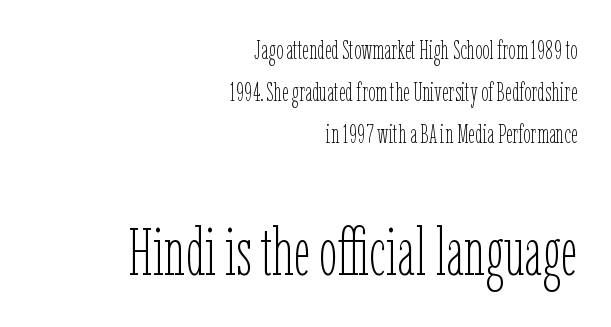
The image shows 66 px thin, condensed type, upright; set right-aligned, normal line spacing (1.61x), normal letter spacing, not underlined; the second (bottom) block is 2.54x larger; low stroke contrast and a medium x-height.
